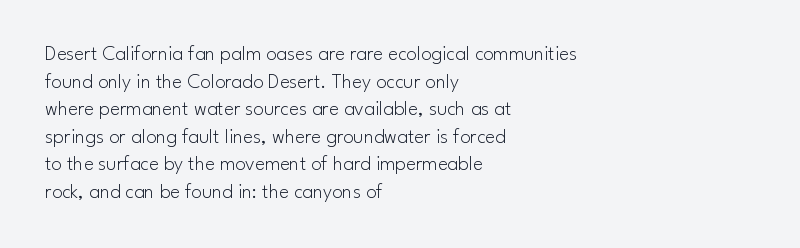
Q: Is the text bold? A: No.
Q: Is the text italic (slanted)? A: No, it is upright.
Q: Is the text underlined? A: No.
Q: How is the paragraph aligned? A: Left-aligned.
Q: Is the spacing between letters normal or unusually wide? A: Normal.
Q: Is the spacing between lines tight, normal or loose? A: Normal.
